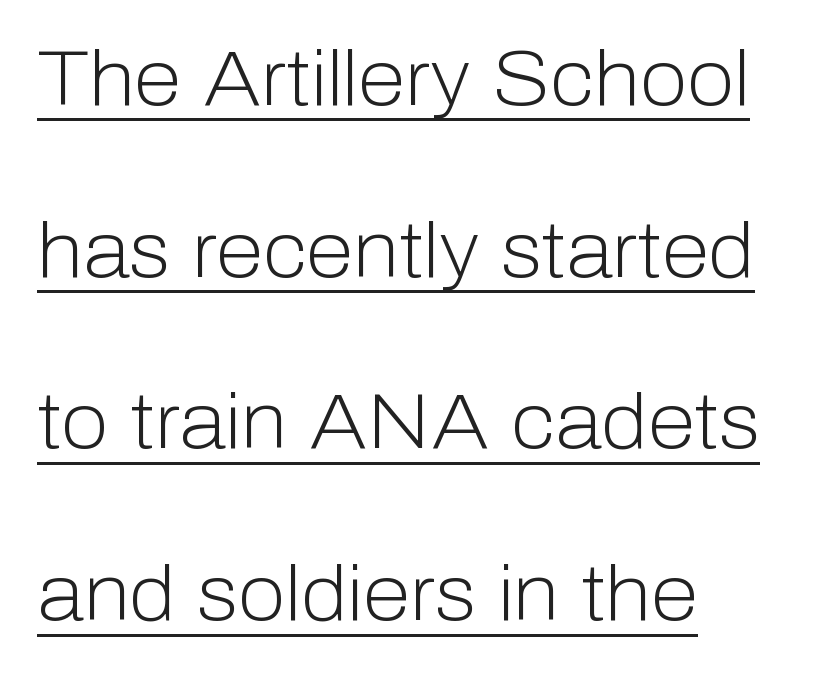
Q: Is the text bold? A: No.
Q: Is the text italic (slanted)? A: No, it is upright.
Q: Is the typeface a serif or a sans-serif typeface? A: Sans-serif.
Q: Is the text underlined? A: Yes.
Q: How is the paragraph aligned? A: Left-aligned.
Q: Is the spacing between letters normal or unusually wide? A: Normal.
Q: Is the spacing between lines tight, normal or loose? A: Loose.
Q: Width (condensed, normal, or wide)? A: Normal.
Q: Stroke contrast? A: Low.
Q: x-height? A: Medium.
Q: Monospaced? A: No.
